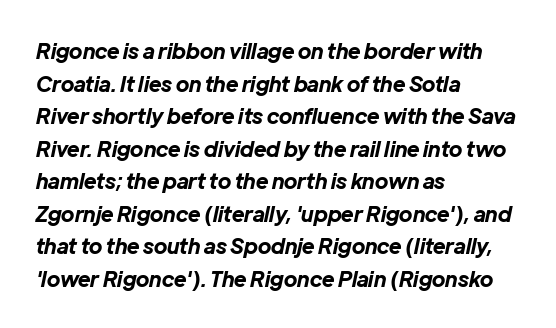
Q: Is the text bold? A: Yes.
Q: Is the text italic (slanted)? A: Yes, it leans right by about 12 degrees.
Q: Is the text underlined? A: No.
Q: How is the paragraph aligned? A: Left-aligned.
Q: Is the spacing between letters normal or unusually wide? A: Normal.
Q: Is the spacing between lines tight, normal or loose? A: Normal.
